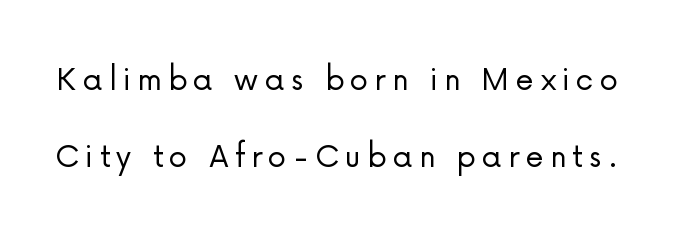
{"serif": "no", "italic": "no", "bold": "no", "weight": "light", "width": "normal", "stroke_contrast": "low", "x_height": "medium", "monospaced": "no", "underline": "no", "line_spacing": "loose", "line_spacing_ratio": 2.08, "glyph_px": 37}
